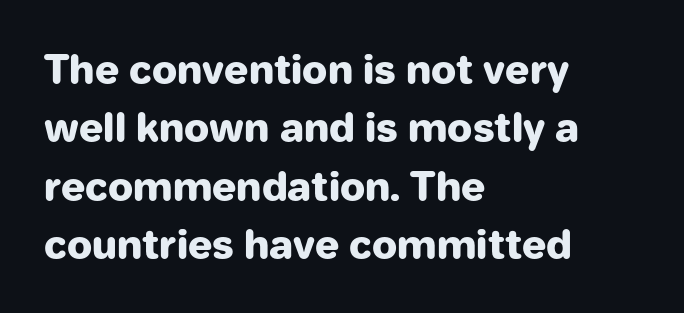
The vertical gap from one line to the next is medium. This sample uses a sans-serif face. The strokes are fattened all the way to bold. Type without underlining. Is this a fixed-width face? No — the glyphs have proportional, varying widths. Every row of glyphs begins at an identical x-position on the left.
